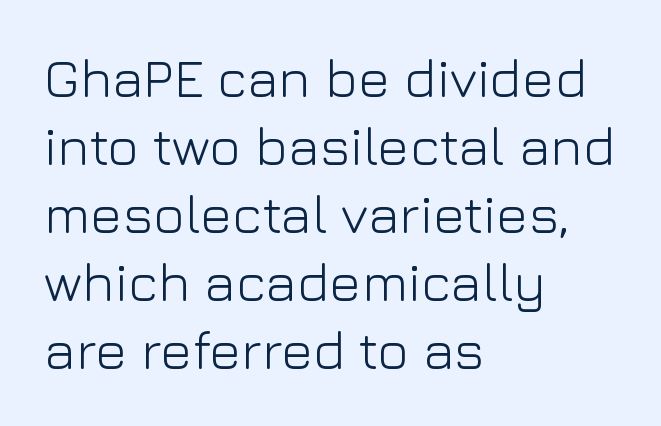
The image shows 54 px light sans-serif type, upright; set left-aligned, normal line spacing (1.26x), normal letter spacing, not underlined; low stroke contrast and a medium x-height.
